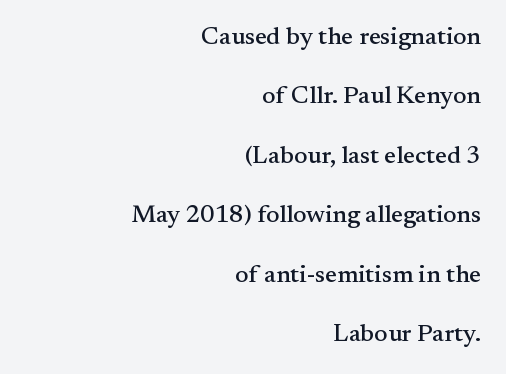
Q: Is the text italic (slanted)? A: No, it is upright.
Q: Is the text underlined? A: No.
Q: How is the paragraph aligned? A: Right-aligned.
Q: Is the spacing between letters normal or unusually wide? A: Normal.
Q: Is the spacing between lines tight, normal or loose? A: Loose.
